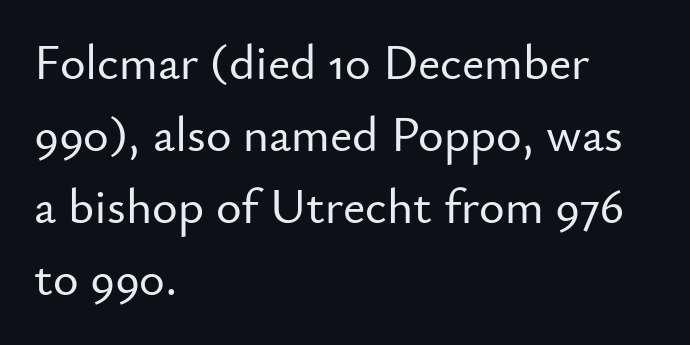
Q: Is the text italic (slanted)? A: No, it is upright.
Q: Is the typeface a serif or a sans-serif typeface? A: Sans-serif.
Q: Is the text underlined? A: No.
Q: How is the paragraph aligned? A: Left-aligned.
Q: Is the spacing between letters normal or unusually wide? A: Normal.
Q: Is the spacing between lines tight, normal or loose? A: Normal.
Q: Width (condensed, normal, or wide)? A: Normal.
Q: Stroke contrast? A: Low.
Q: x-height? A: Small.
Q: Monospaced? A: No.
